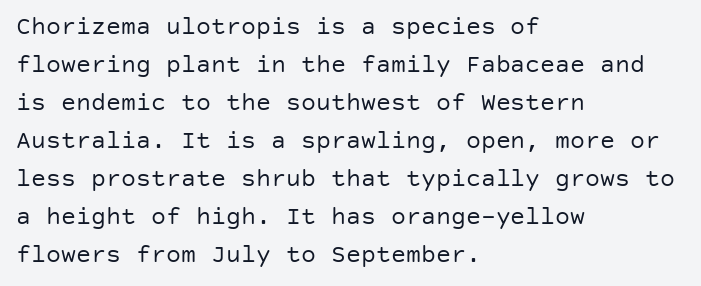
{"italic": "no", "bold": "no", "underline": "no", "align": "left", "line_spacing": "normal", "line_spacing_ratio": 1.52, "letter_spacing": "normal", "letter_spacing_em": 0.0, "glyph_px": 25}
